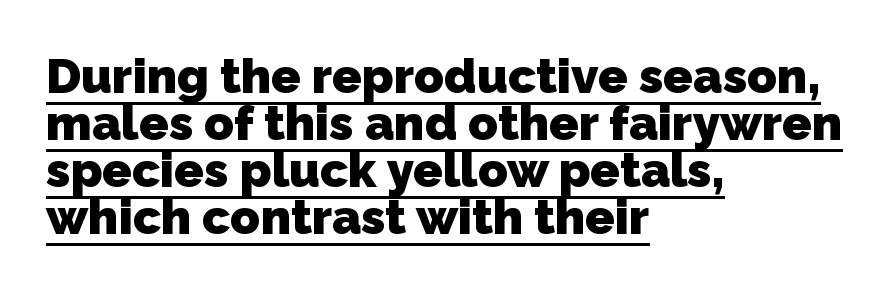
The image shows 49 px heavy sans-serif type; set left-aligned, tight line spacing (0.96x), normal letter spacing, underlined; low stroke contrast and a medium x-height.
